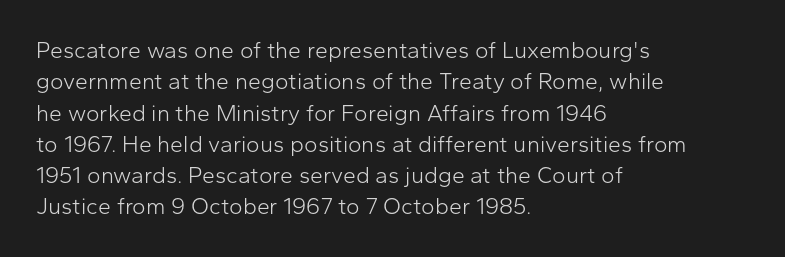
{"italic": "no", "bold": "no", "underline": "no", "align": "left", "line_spacing": "normal", "line_spacing_ratio": 1.36, "letter_spacing": "normal", "letter_spacing_em": 0.0, "glyph_px": 23}
